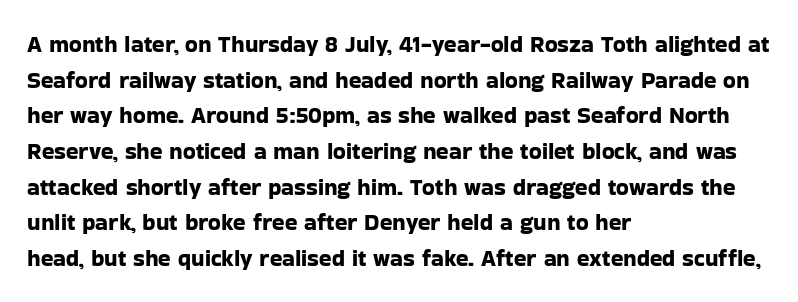
Q: Is the text italic (slanted)? A: No, it is upright.
Q: Is the text underlined? A: No.
Q: How is the paragraph aligned? A: Left-aligned.
Q: Is the spacing between letters normal or unusually wide? A: Normal.
Q: Is the spacing between lines tight, normal or loose? A: Normal.
